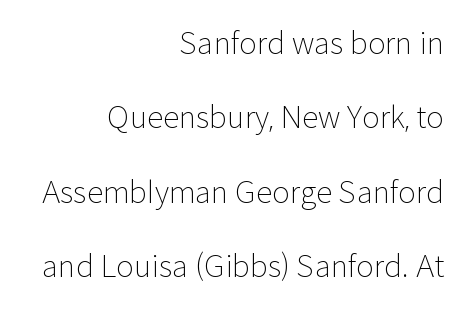
Q: Is the text bold? A: No.
Q: Is the text italic (slanted)? A: No, it is upright.
Q: Is the typeface a serif or a sans-serif typeface? A: Sans-serif.
Q: Is the text underlined? A: No.
Q: How is the paragraph aligned? A: Right-aligned.
Q: Is the spacing between letters normal or unusually wide? A: Normal.
Q: Is the spacing between lines tight, normal or loose? A: Loose.
Q: Width (condensed, normal, or wide)? A: Normal.
Q: Stroke contrast? A: Low.
Q: x-height? A: Medium.
Q: Monospaced? A: No.
